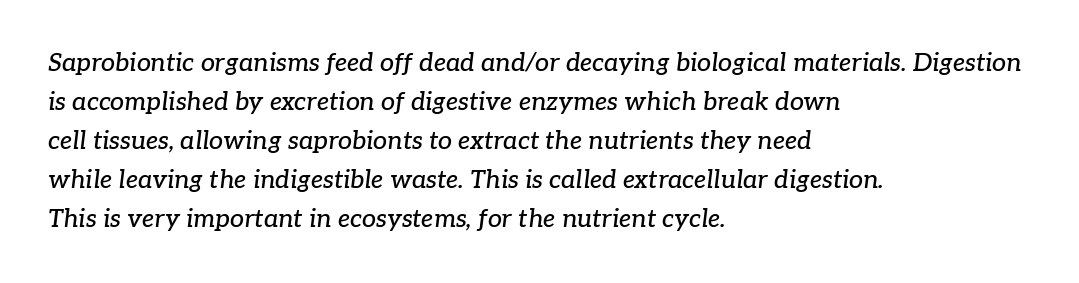
Quick note: interline space is typical. The space beneath each line is pristine and unruled. In CSS terms this would be text-align: left. Between one letter and the next there's only the usual sliver of space.
